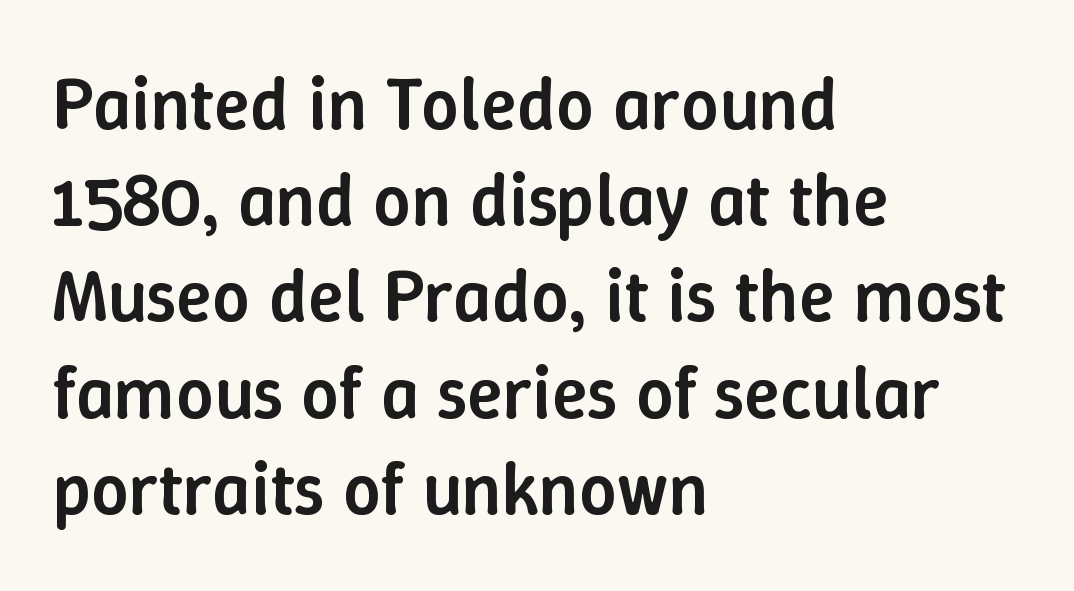
Q: Is the text bold? A: Semi-bold.
Q: Is the text italic (slanted)? A: No, it is upright.
Q: Is the text underlined? A: No.
Q: How is the paragraph aligned? A: Left-aligned.
Q: Is the spacing between letters normal or unusually wide? A: Normal.
Q: Is the spacing between lines tight, normal or loose? A: Normal.
Q: Width (condensed, normal, or wide)? A: Normal.
Q: Stroke contrast? A: Low.
Q: x-height? A: Medium.
Q: Monospaced? A: No.
